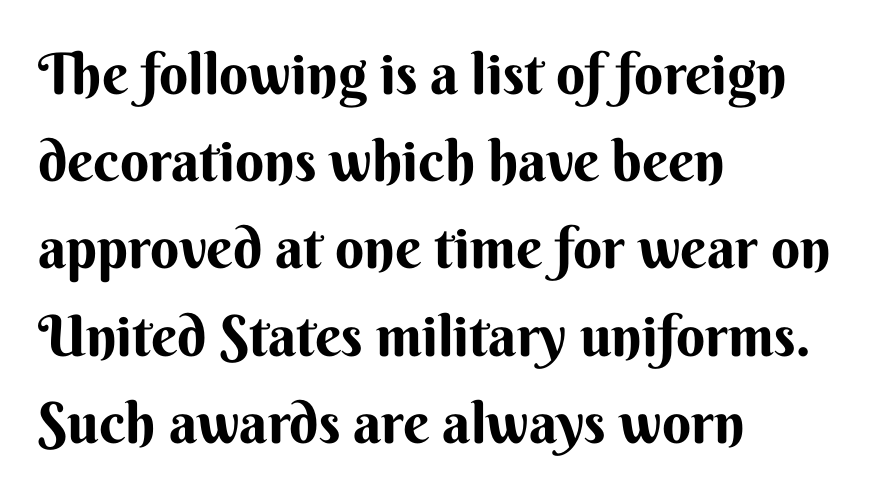
Does the lettering tilt? It doesn't — this is upright. Grotesque or geometric, the face here clearly has no serifs. Strong, thick strokes mark this as bold type. Note the varied advance widths — an 'i' is clearly narrower than an 'm'. In CSS terms this would be text-align: left.
